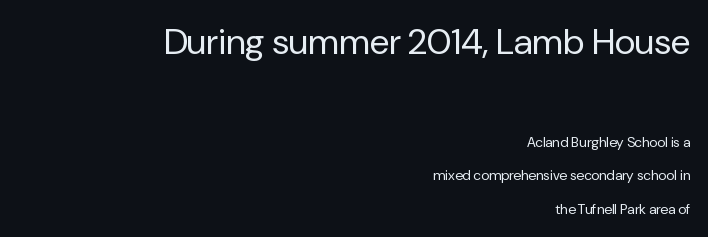
Q: Is the text bold? A: No.
Q: Is the text italic (slanted)? A: No, it is upright.
Q: Is the typeface a serif or a sans-serif typeface? A: Sans-serif.
Q: Is the text underlined? A: No.
Q: How is the paragraph aligned? A: Right-aligned.
Q: Is the spacing between letters normal or unusually wide? A: Normal.
Q: Is the spacing between lines tight, normal or loose? A: Loose.
Q: Which block of text is set in a larger size, the first (top) or the second (bottom)? A: The first (top) one.
Q: Width (condensed, normal, or wide)? A: Normal.
Q: Stroke contrast? A: Low.
Q: x-height? A: Medium.
Q: Monospaced? A: No.
